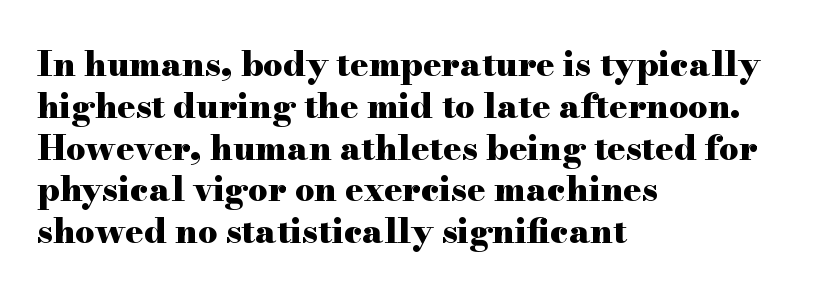
Look at the tracking — it's just the regular setting, nothing added. Italic? Not at all — the glyphs are vertical. The glyphs are unaccompanied by any horizontal stroke below them. What kind of face is this? One with serifs.
